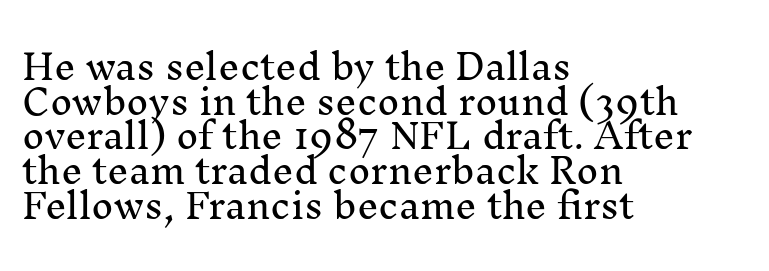
{"serif": "yes", "italic": "no", "width": "normal", "stroke_contrast": "medium", "x_height": "medium", "monospaced": "no", "underline": "no", "align": "left", "line_spacing": "tight", "line_spacing_ratio": 1.02, "letter_spacing": "normal", "letter_spacing_em": 0.0, "glyph_px": 34}
